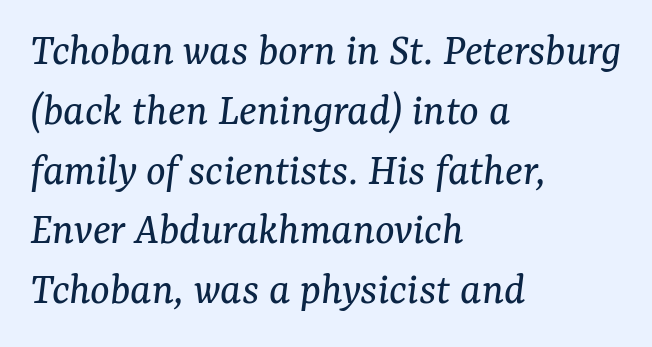
The image shows 46 px regular-weight serif type, italic (leaning right); set left-aligned, normal line spacing (1.3x), normal letter spacing, not underlined; medium stroke contrast and a medium x-height.
